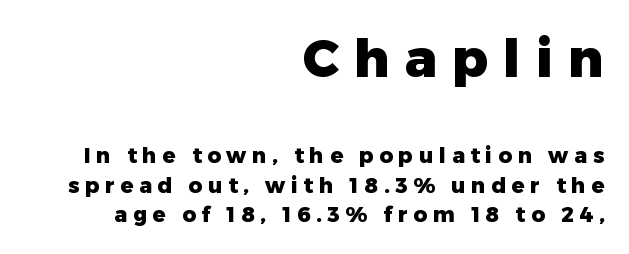
The image shows 53 px heavy sans-serif type, upright; set right-aligned, normal line spacing (1.41x), unusually wide letter spacing (+0.28 em), not underlined; the first (top) block is 2.52x larger; low stroke contrast and a medium x-height.
